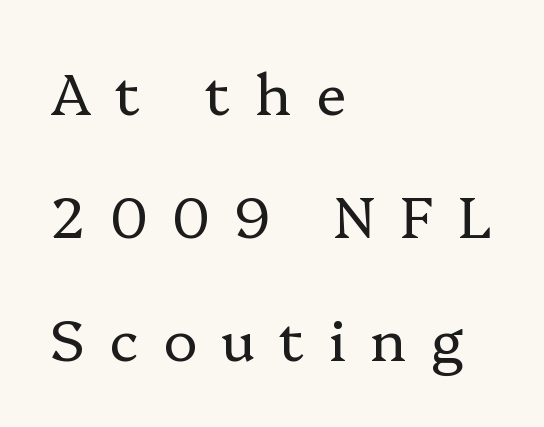
The text block is weighted toward the left margin, trailing off unevenly rightward. Rendered with straight, roman letterforms. Unbolded letterforms with no extra heft. Unlike a clean sans, this face finishes its strokes with serifs. Someone cranked the tracking dial way up on this one. Airy leading.
